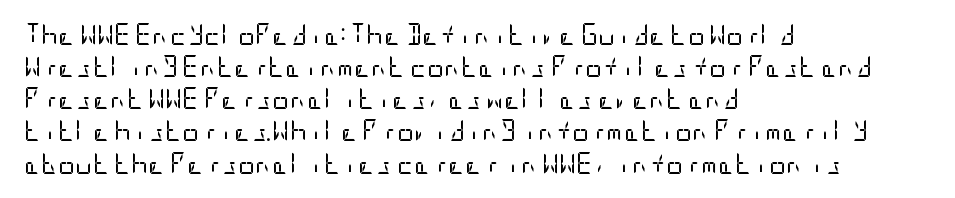
The image shows 21 px text type, upright; set left-aligned, normal line spacing (1.53x), normal letter spacing, not underlined.
